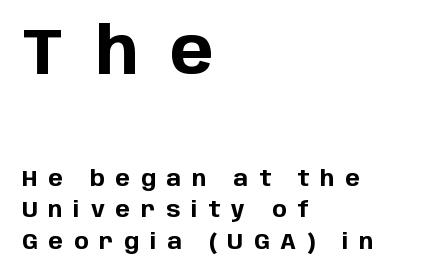
The image shows 65 px bold sans-serif type, upright; set left-aligned, normal line spacing (1.44x), unusually wide letter spacing (+0.49 em), not underlined; the first (top) block is 2.95x larger; low stroke contrast and a large x-height.
